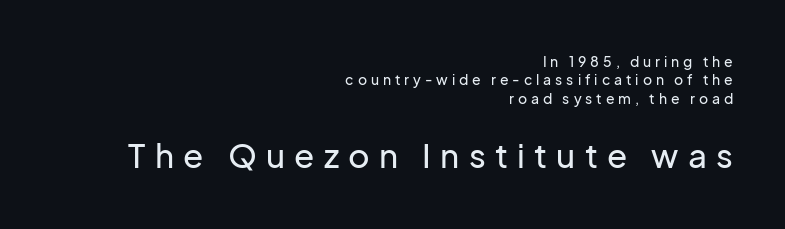
The image shows 33 px sans-serif type, upright; set right-aligned, normal line spacing (1.31x), unusually wide letter spacing (+0.28 em), not underlined; the second (bottom) block is 2.36x larger; low stroke contrast and a medium x-height.
